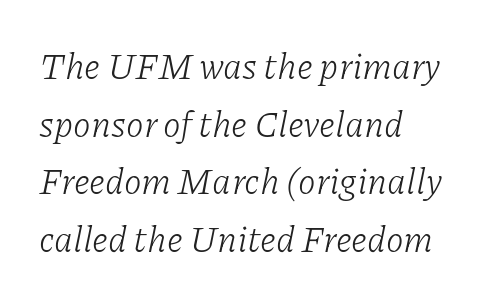
The image shows 36 px light serif type, italic (leaning right); set left-aligned, normal line spacing (1.6x), normal letter spacing, not underlined; low stroke contrast and a medium x-height.
